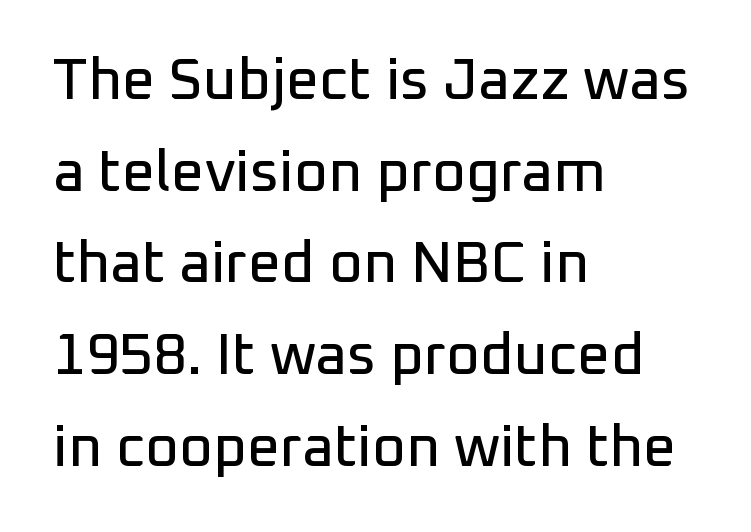
{"serif": "no", "italic": "no", "width": "normal", "stroke_contrast": "low", "x_height": "medium", "monospaced": "no", "underline": "no", "align": "left", "line_spacing": "normal", "line_spacing_ratio": 1.58, "letter_spacing": "normal", "letter_spacing_em": 0.0, "glyph_px": 58}
